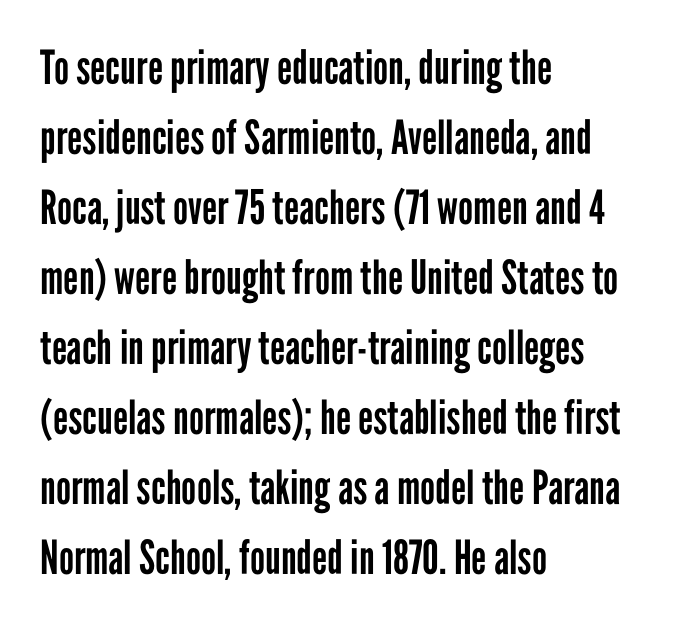
The strokes are not fattened; the text isn't bold. Do the characters align in a grid? No, the font is proportional. Each row of text sits above clean, open space. Caption: multi-line text, flush left, ragged right. This sample uses an upright cut, with every glyph sitting square on the baseline. Each new line begins a customary step beneath the previous one.
